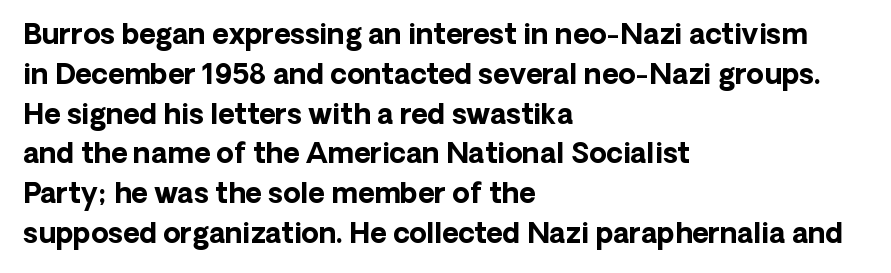
{"serif": "no", "italic": "no", "bold": "yes", "weight": "bold", "width": "normal", "stroke_contrast": "low", "x_height": "medium", "monospaced": "no", "underline": "no", "align": "left", "line_spacing": "normal", "line_spacing_ratio": 1.42, "letter_spacing": "normal", "letter_spacing_em": 0.0, "glyph_px": 28}
